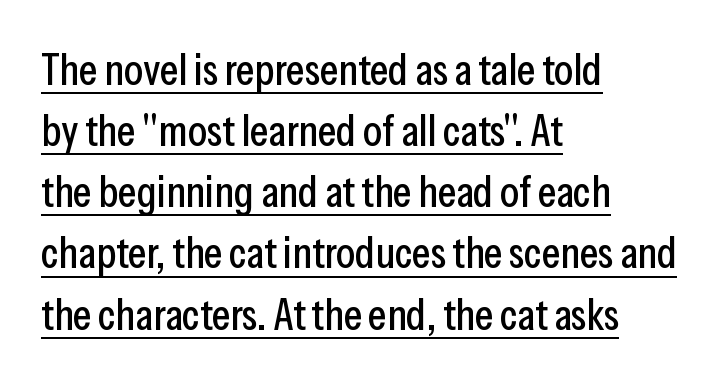
The image shows 44 px condensed sans-serif type, upright; set left-aligned, normal line spacing (1.39x), normal letter spacing, underlined; low stroke contrast and a medium x-height.
